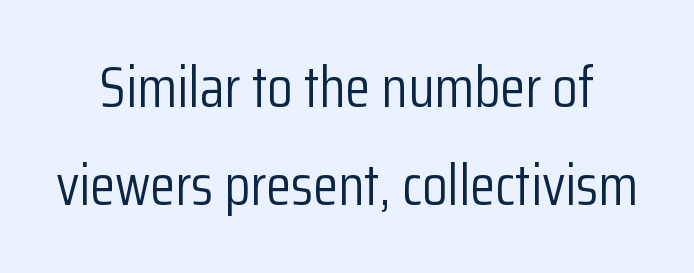
Q: Is the text bold? A: No.
Q: Is the text italic (slanted)? A: No, it is upright.
Q: Is the typeface a serif or a sans-serif typeface? A: Sans-serif.
Q: Is the text underlined? A: No.
Q: Is the spacing between letters normal or unusually wide? A: Normal.
Q: Is the spacing between lines tight, normal or loose? A: Normal.
Q: Width (condensed, normal, or wide)? A: Condensed.
Q: Stroke contrast? A: Low.
Q: x-height? A: Medium.
Q: Monospaced? A: No.
